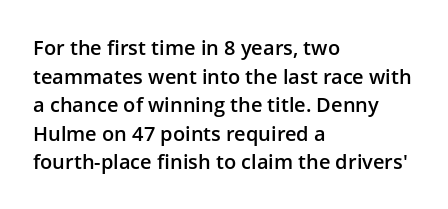
The image shows 20 px text type, upright; set left-aligned, normal line spacing (1.43x), normal letter spacing, not underlined.
